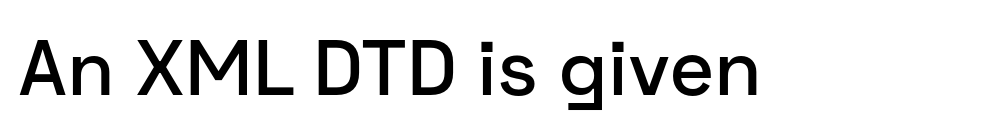
{"serif": "no", "italic": "no", "width": "normal", "stroke_contrast": "low", "x_height": "medium", "monospaced": "no", "underline": "no", "letter_spacing": "normal", "letter_spacing_em": 0.0, "glyph_px": 78}
